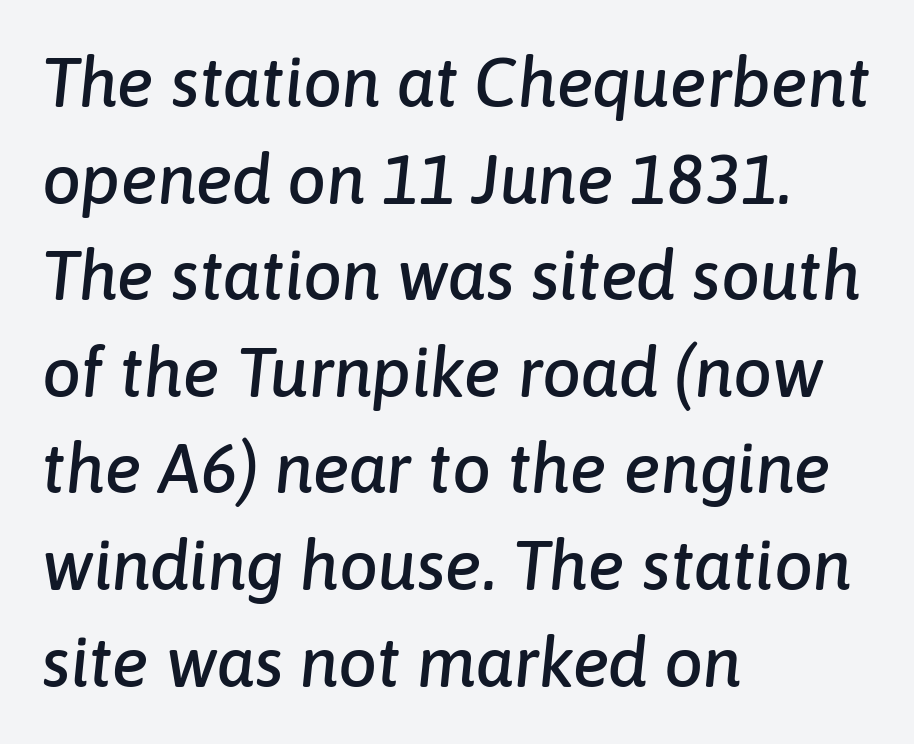
Q: Is the text italic (slanted)? A: Yes, it leans right by about 6 degrees.
Q: Is the text underlined? A: No.
Q: How is the paragraph aligned? A: Left-aligned.
Q: Is the spacing between letters normal or unusually wide? A: Normal.
Q: Is the spacing between lines tight, normal or loose? A: Normal.
Q: Width (condensed, normal, or wide)? A: Normal.
Q: Stroke contrast? A: Low.
Q: x-height? A: Medium.
Q: Monospaced? A: No.
